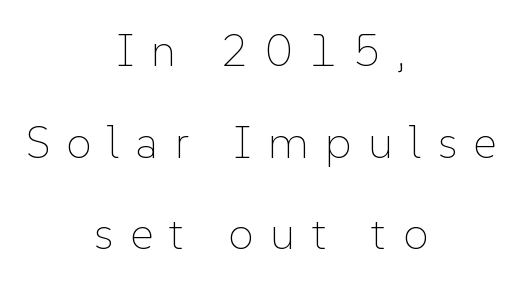
The image shows 46 px thin type, upright; set centered, loose line spacing (1.99x), unusually wide letter spacing (+0.36 em), not underlined; low stroke contrast and a medium x-height.
